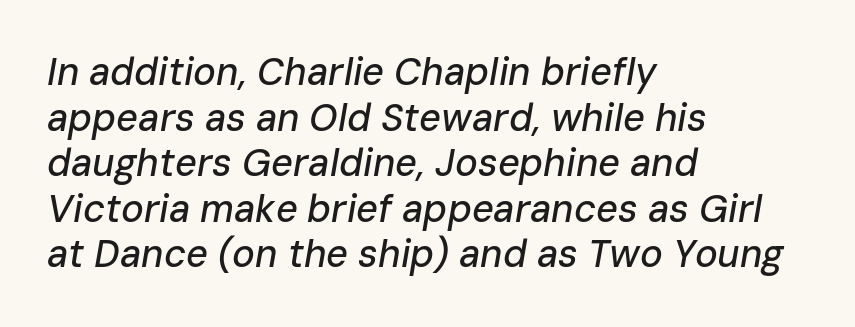
Quick note: underline off. Looking at the ascenders, they clearly lean. Does the copy run flush right? No — it runs flush left. You could call the tracking neutral — neither tight nor loose. Varying glyph widths throughout — classic text-font behaviour.
